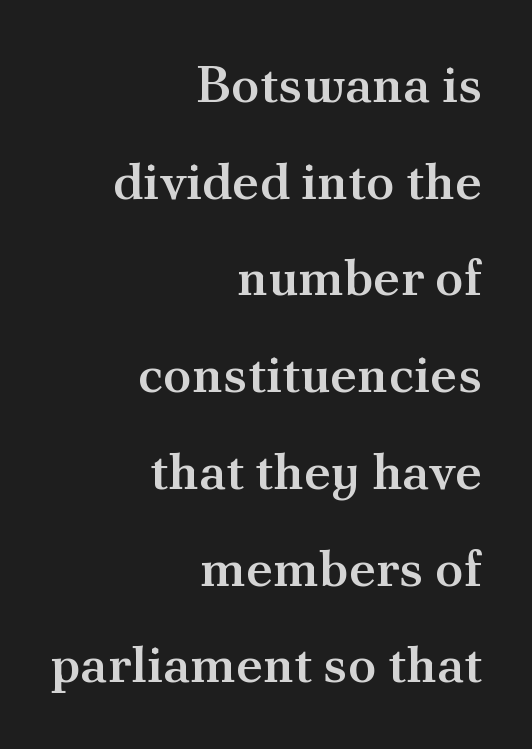
Q: Is the text bold? A: Semi-bold.
Q: Is the text italic (slanted)? A: No, it is upright.
Q: Is the typeface a serif or a sans-serif typeface? A: Serif.
Q: Is the text underlined? A: No.
Q: How is the paragraph aligned? A: Right-aligned.
Q: Is the spacing between letters normal or unusually wide? A: Normal.
Q: Width (condensed, normal, or wide)? A: Normal.
Q: Stroke contrast? A: Medium.
Q: x-height? A: Small.
Q: Monospaced? A: No.
